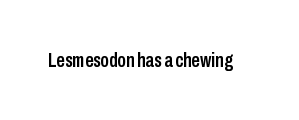
{"italic": "no", "underline": "no", "letter_spacing": "normal", "letter_spacing_em": 0.0, "glyph_px": 21}
